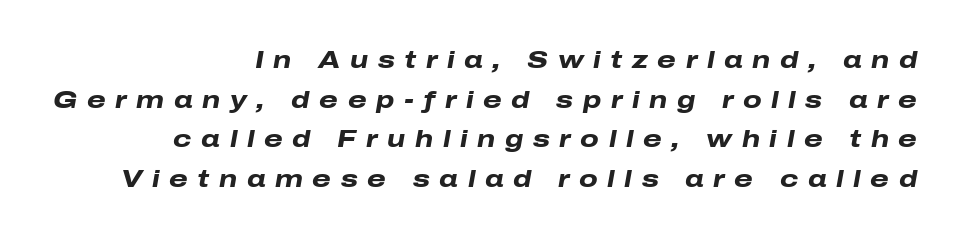
The image shows 24 px bold type, italic (leaning right); set right-aligned, normal line spacing (1.65x), unusually wide letter spacing (+0.4 em), not underlined.
